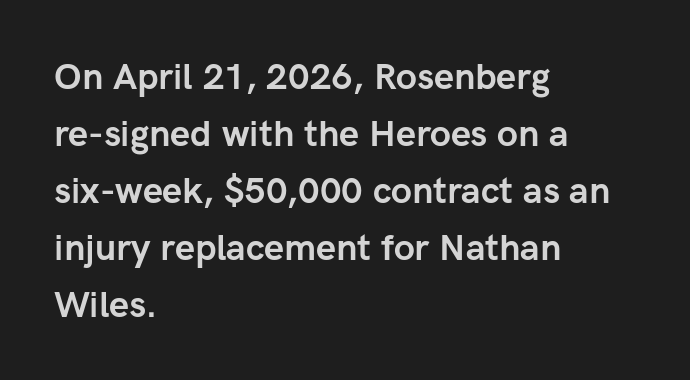
{"serif": "no", "italic": "no", "bold": "yes", "weight": "semibold", "width": "normal", "stroke_contrast": "low", "x_height": "medium", "monospaced": "no", "underline": "no", "align": "left", "line_spacing": "normal", "line_spacing_ratio": 1.58, "letter_spacing": "normal", "letter_spacing_em": 0.0, "glyph_px": 36}
